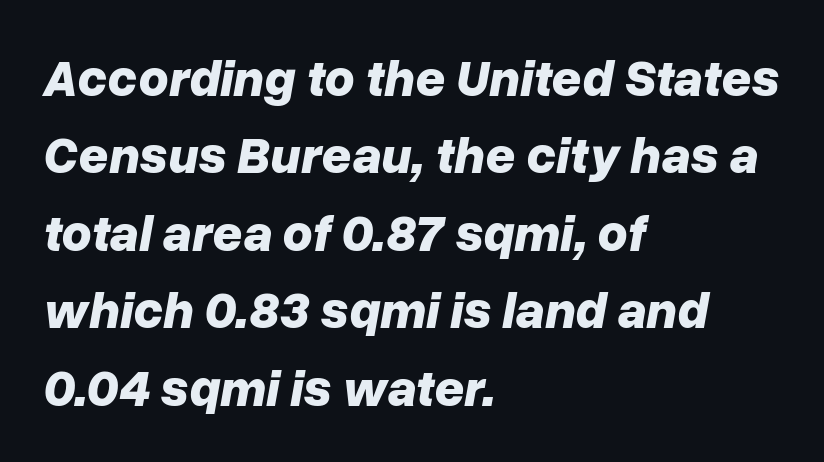
{"italic": "yes", "lean": "right", "slant_degrees": 10, "bold": "yes", "weight": "bold", "width": "normal", "stroke_contrast": "low", "x_height": "medium", "monospaced": "no", "underline": "no", "align": "left", "line_spacing": "normal", "line_spacing_ratio": 1.49, "letter_spacing": "normal", "letter_spacing_em": 0.0, "glyph_px": 52}
